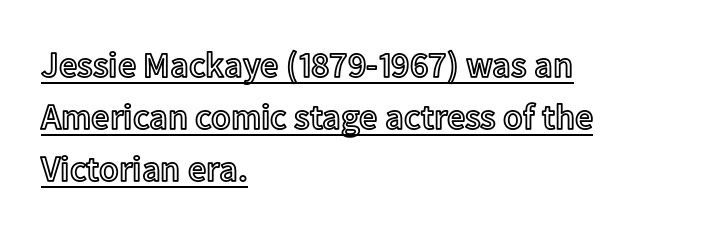
{"italic": "no", "width": "normal", "x_height": "medium", "monospaced": "no", "underline": "yes", "align": "left", "line_spacing": "normal", "line_spacing_ratio": 1.45, "letter_spacing": "normal", "letter_spacing_em": 0.0, "glyph_px": 36}
